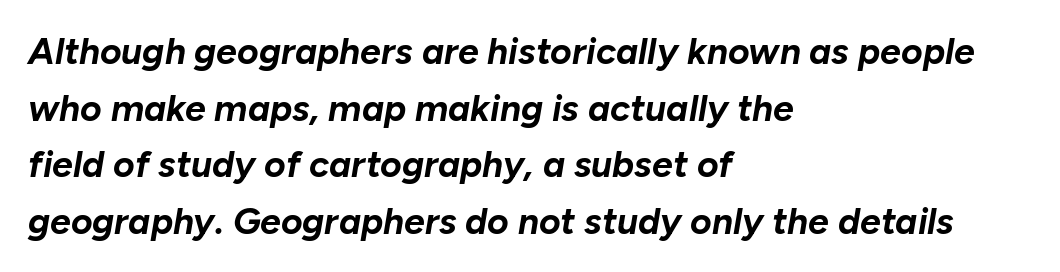
{"italic": "yes", "lean": "right", "slant_degrees": 10, "bold": "yes", "weight": "bold", "width": "normal", "stroke_contrast": "low", "x_height": "medium", "monospaced": "no", "underline": "no", "align": "left", "line_spacing": "normal", "line_spacing_ratio": 1.53, "letter_spacing": "normal", "letter_spacing_em": 0.0, "glyph_px": 37}
